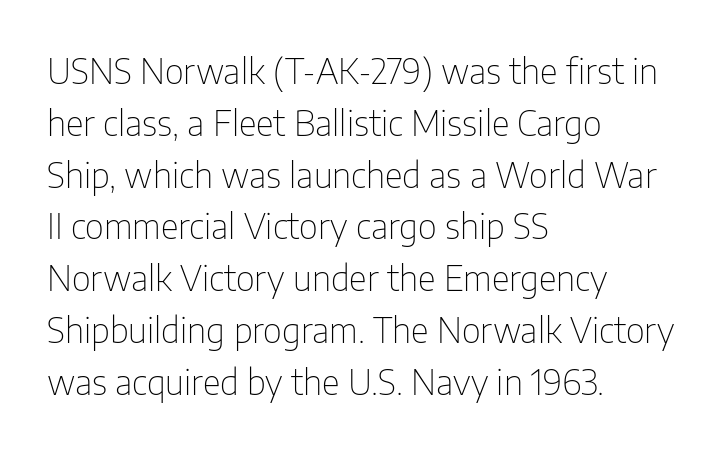
{"serif": "no", "italic": "no", "bold": "no", "weight": "thin", "width": "condensed", "stroke_contrast": "low", "x_height": "medium", "monospaced": "no", "underline": "no", "align": "left", "line_spacing": "normal", "line_spacing_ratio": 1.48, "letter_spacing": "normal", "letter_spacing_em": 0.0, "glyph_px": 35}
